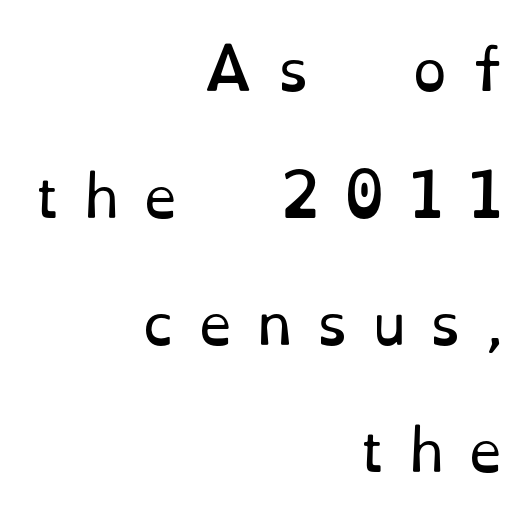
The image shows 55 px regular-weight type, upright; set right-aligned, loose line spacing (2.31x), unusually wide letter spacing (+0.44 em), not underlined; low stroke contrast and a small x-height.
